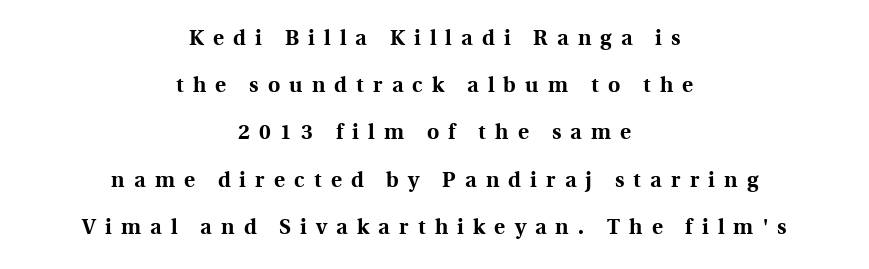
The image shows 21 px bold type, upright; set centered, loose line spacing (2.25x), unusually wide letter spacing (+0.44 em), not underlined.
